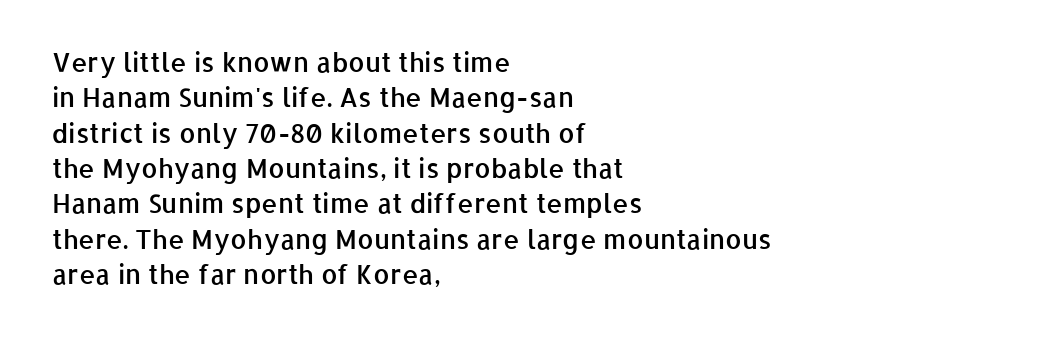
The image shows 26 px text type, upright; set left-aligned, normal line spacing (1.36x), normal letter spacing, not underlined.
